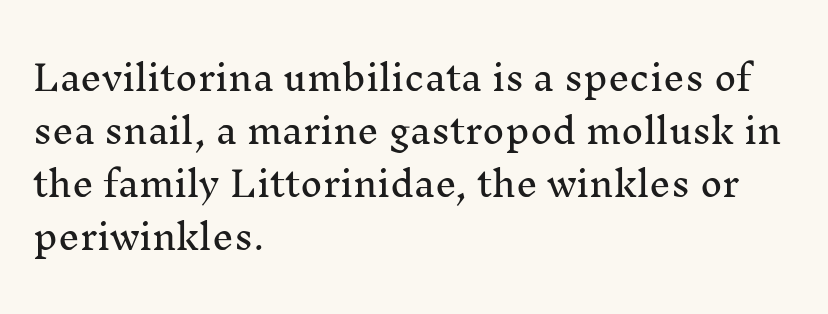
{"serif": "yes", "italic": "no", "width": "normal", "stroke_contrast": "medium", "x_height": "medium", "monospaced": "no", "underline": "no", "align": "left", "line_spacing": "normal", "line_spacing_ratio": 1.56, "letter_spacing": "normal", "letter_spacing_em": 0.0, "glyph_px": 34}
